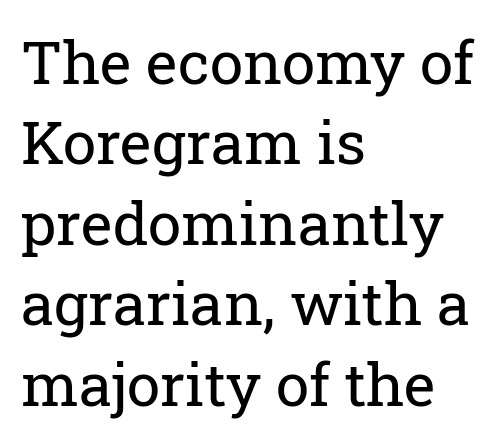
These lines are composed in type with serifs. What stands out about the letter spacing? Nothing — it is the standard amount. This sample has the flowing, uneven cadence of proportional lettering. The strokes carry an ordinary text weight at most. The strip under each line holds only bare page.
